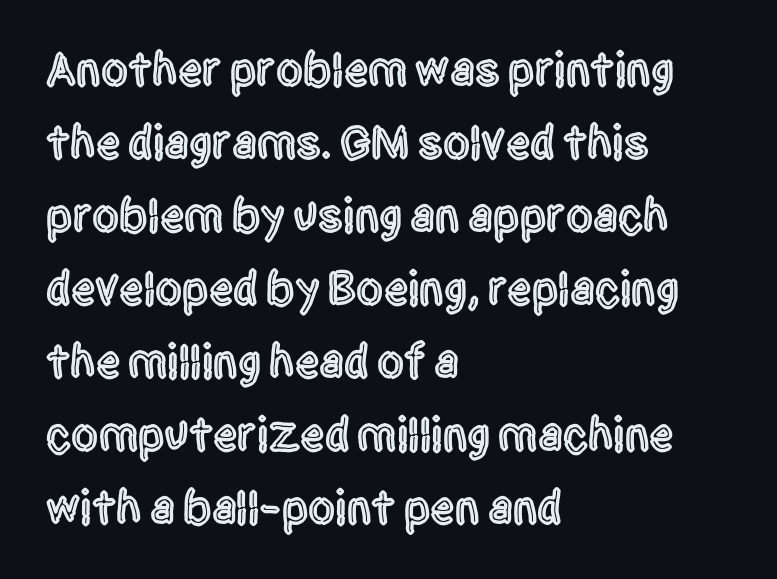
Anything drawn beneath the words? Only blank space. Alignment: flush left. You can tell from the bare stems that sans-serif type was used. The type is set solid horizontally, with unmodified tracking.
